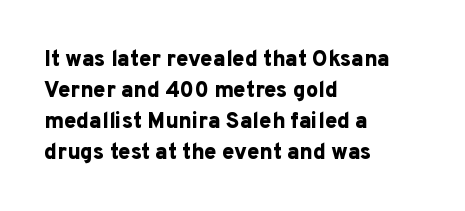
Ordinary non-slanted type is in use. The space between consecutive lines is moderate. The strokes are fattened all the way to bold. No extra tracking has been applied to these lines. Quick note: underline off. The typesetter chose a ragged-right arrangement here.
